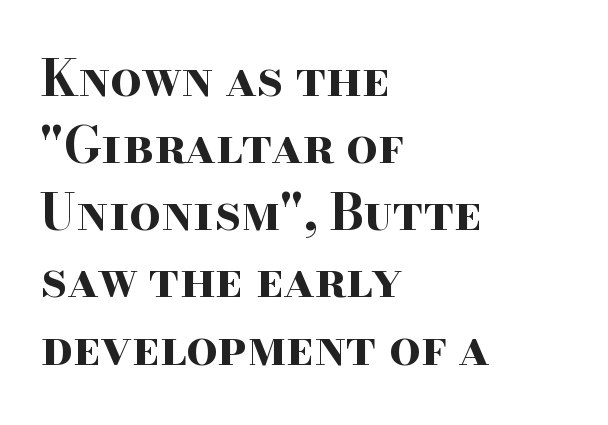
Q: Is the text bold? A: Yes.
Q: Is the text italic (slanted)? A: No, it is upright.
Q: Is the typeface a serif or a sans-serif typeface? A: Serif.
Q: Is the text underlined? A: No.
Q: How is the paragraph aligned? A: Left-aligned.
Q: Is the spacing between letters normal or unusually wide? A: Normal.
Q: Is the spacing between lines tight, normal or loose? A: Normal.
Q: Width (condensed, normal, or wide)? A: Wide.
Q: Stroke contrast? A: High.
Q: x-height? A: Small.
Q: Monospaced? A: No.
